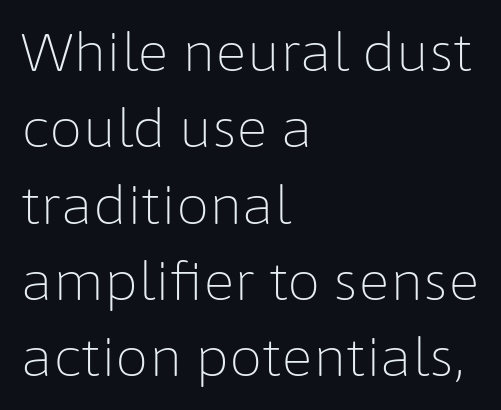
Short and long lines alike share a common starting point at left. You could not count columns in this text — the font is proportionally spaced. Descenders hang freely into open space. Each new line begins a customary step beneath the previous one. You could call the tracking neutral — neither tight nor loose.
